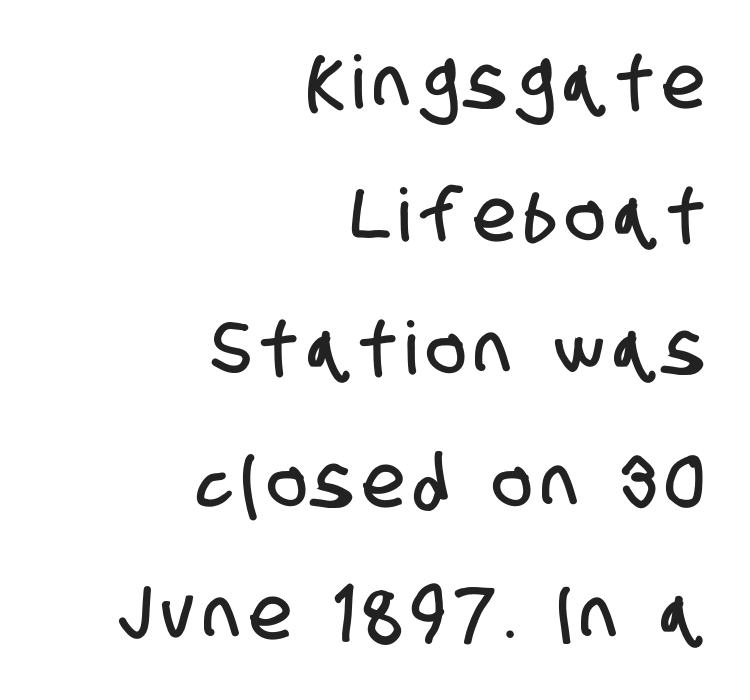
The image shows 73 px condensed sans-serif type; set right-aligned, line spacing 1.82x, not underlined; low stroke contrast and a large x-height.
